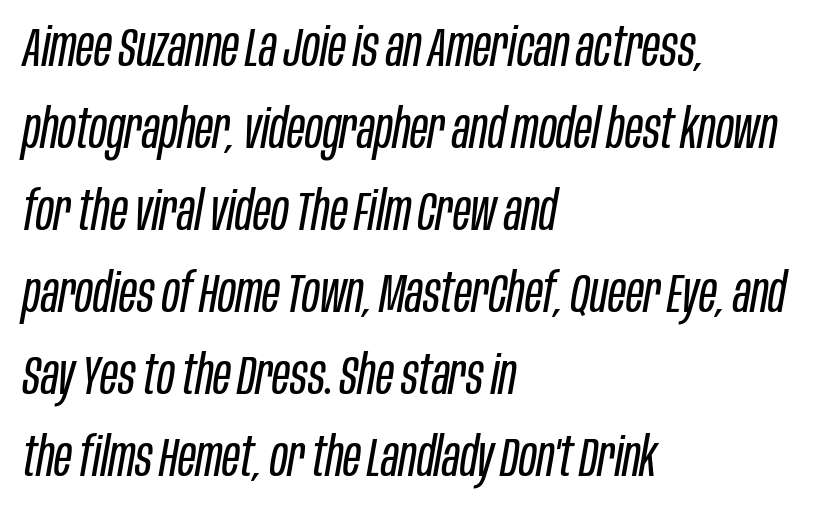
Decoration check: the copy has no underline. Each stroke keeps to a modest, everyday thickness or less. Slanted lettering throughout. In terms of leading, this rendering sits right in the middle. These lines keep a tight, regular rhythm from letter to letter.
